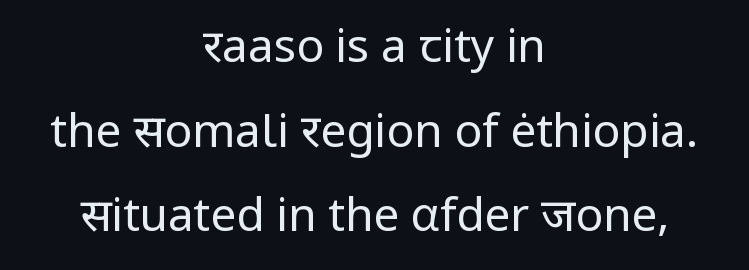
This rendering features lettering with no underline. The rendering uses natural spacing where letterforms have individual widths. Posture: vertical. The cut favours lightness, reaching ordinary text weight at its darkest.
